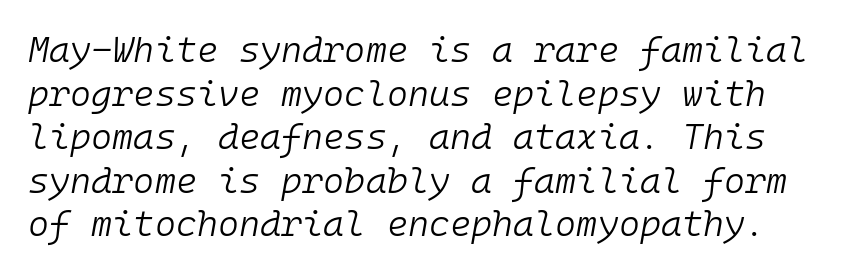
{"italic": "yes", "lean": "right", "slant_degrees": 10, "bold": "no", "weight": "light", "width": "normal", "stroke_contrast": "low", "x_height": "medium", "monospaced": "yes", "underline": "no", "line_spacing_ratio": 1.21, "letter_spacing": "normal", "letter_spacing_em": 0.0, "glyph_px": 36}
